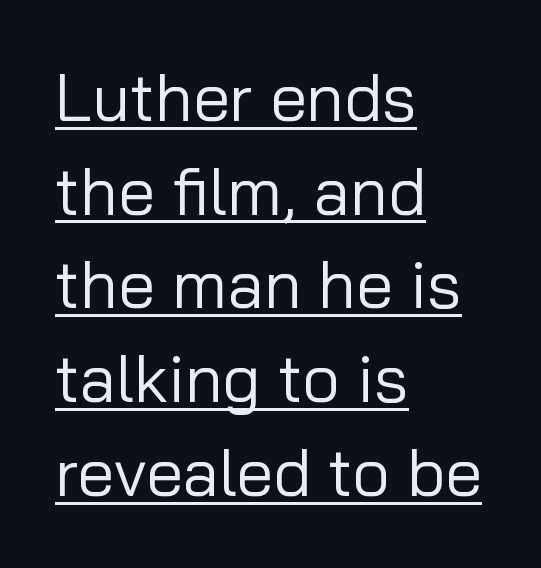
Q: Is the text bold? A: No.
Q: Is the text italic (slanted)? A: No, it is upright.
Q: Is the typeface a serif or a sans-serif typeface? A: Sans-serif.
Q: Is the text underlined? A: Yes.
Q: How is the paragraph aligned? A: Left-aligned.
Q: Is the spacing between letters normal or unusually wide? A: Normal.
Q: Is the spacing between lines tight, normal or loose? A: Normal.
Q: Width (condensed, normal, or wide)? A: Normal.
Q: Stroke contrast? A: Low.
Q: x-height? A: Medium.
Q: Monospaced? A: No.
